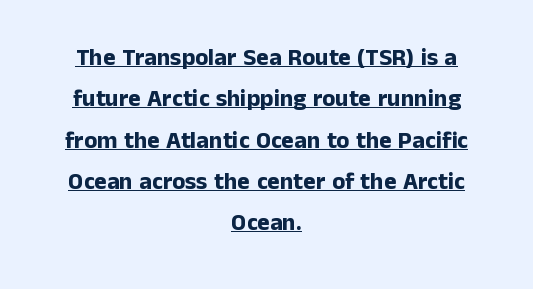
{"italic": "no", "bold": "yes", "underline": "yes", "align": "center", "line_spacing_ratio": 1.72, "letter_spacing": "normal", "letter_spacing_em": 0.0, "glyph_px": 24}
